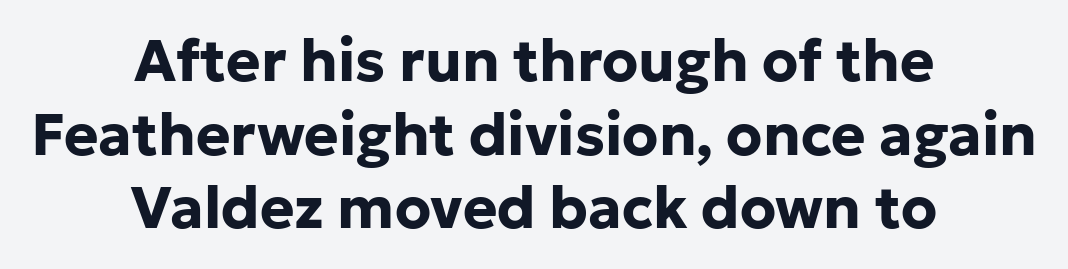
Q: Is the text bold? A: Yes.
Q: Is the text italic (slanted)? A: No, it is upright.
Q: Is the typeface a serif or a sans-serif typeface? A: Sans-serif.
Q: Is the text underlined? A: No.
Q: How is the paragraph aligned? A: Centered.
Q: Is the spacing between letters normal or unusually wide? A: Normal.
Q: Is the spacing between lines tight, normal or loose? A: Normal.
Q: Width (condensed, normal, or wide)? A: Normal.
Q: Stroke contrast? A: Low.
Q: x-height? A: Medium.
Q: Monospaced? A: No.
